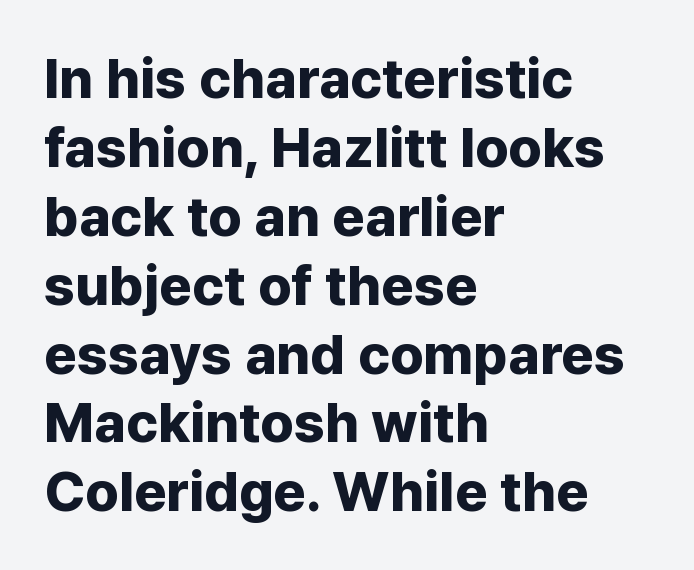
Q: Is the text bold? A: Yes.
Q: Is the text italic (slanted)? A: No, it is upright.
Q: Is the typeface a serif or a sans-serif typeface? A: Sans-serif.
Q: Is the text underlined? A: No.
Q: How is the paragraph aligned? A: Left-aligned.
Q: Is the spacing between letters normal or unusually wide? A: Normal.
Q: Width (condensed, normal, or wide)? A: Normal.
Q: Stroke contrast? A: Low.
Q: x-height? A: Medium.
Q: Monospaced? A: No.
